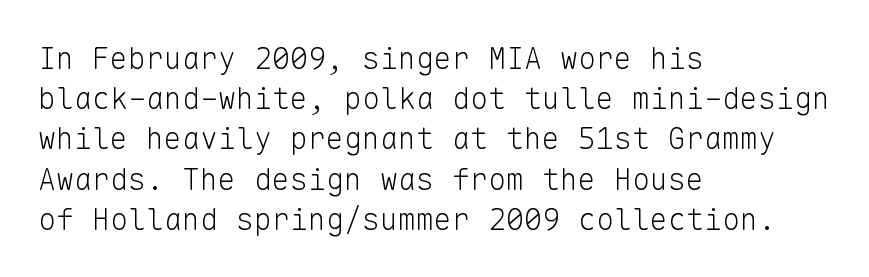
The image shows 30 px light sans-serif type, upright, monospaced; set left-aligned, normal line spacing (1.34x), normal letter spacing, not underlined; low stroke contrast and a medium x-height.
